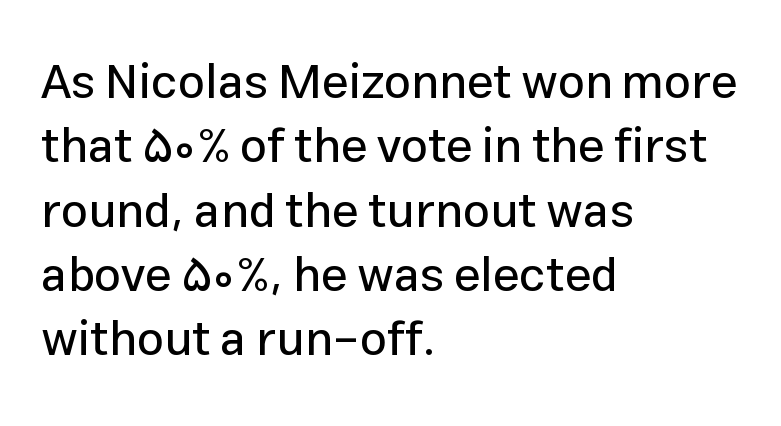
Unlike italic type, these characters show no tilt at all. The vertical gap from one line to the next is medium. Is the letter spacing exaggerated? No — it looks like the ordinary default. The rendering anchors every line to the left-hand side.
